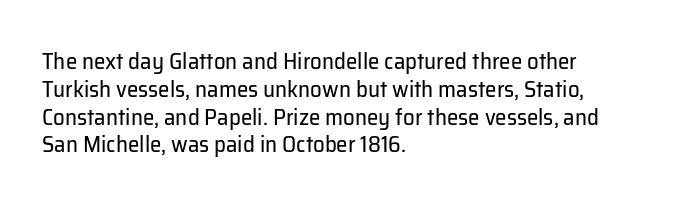
Q: Is the text bold? A: No.
Q: Is the text italic (slanted)? A: No, it is upright.
Q: Is the text underlined? A: No.
Q: How is the paragraph aligned? A: Left-aligned.
Q: Is the spacing between letters normal or unusually wide? A: Normal.
